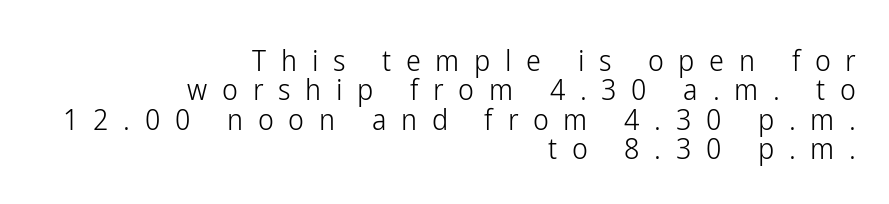
The image shows 30 px light, condensed sans-serif type, upright; set right-aligned, tight line spacing (0.98x), unusually wide letter spacing (+0.49 em), not underlined; low stroke contrast and a medium x-height.
